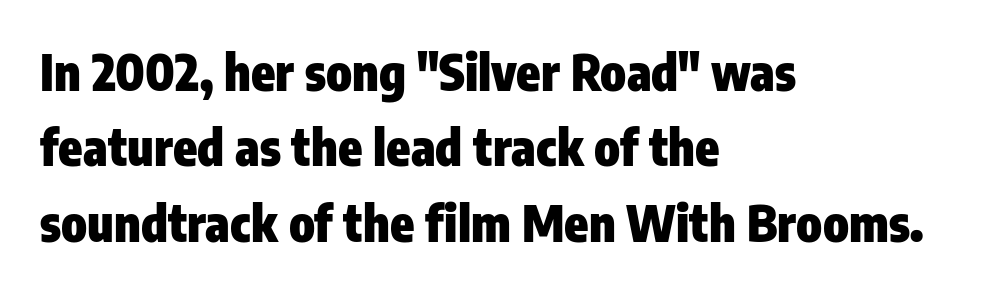
Q: Is the text bold? A: Yes.
Q: Is the text italic (slanted)? A: No, it is upright.
Q: Is the typeface a serif or a sans-serif typeface? A: Sans-serif.
Q: Is the text underlined? A: No.
Q: How is the paragraph aligned? A: Left-aligned.
Q: Is the spacing between letters normal or unusually wide? A: Normal.
Q: Is the spacing between lines tight, normal or loose? A: Normal.
Q: Width (condensed, normal, or wide)? A: Condensed.
Q: Stroke contrast? A: Low.
Q: x-height? A: Medium.
Q: Monospaced? A: No.
